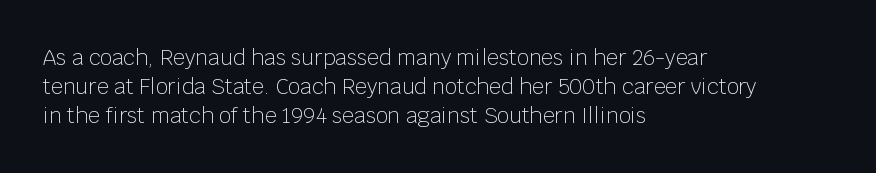
Q: Is the text bold? A: No.
Q: Is the text italic (slanted)? A: No, it is upright.
Q: Is the text underlined? A: No.
Q: How is the paragraph aligned? A: Left-aligned.
Q: Is the spacing between letters normal or unusually wide? A: Normal.
Q: Is the spacing between lines tight, normal or loose? A: Normal.
